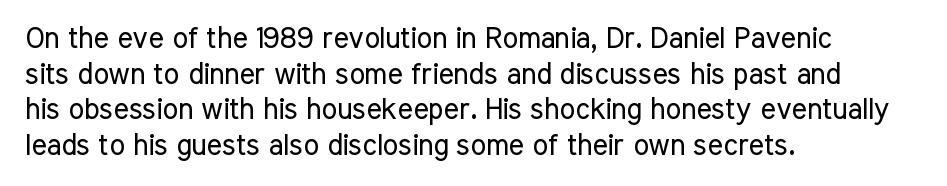
The image shows 29 px regular-weight, condensed sans-serif type, upright; set left-aligned, line spacing 1.23x, normal letter spacing, not underlined; low stroke contrast and a medium x-height.
